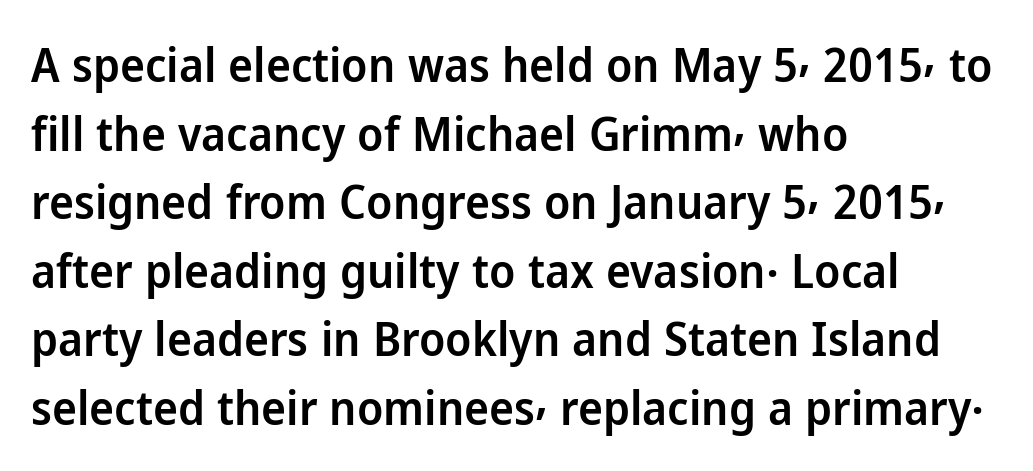
The image shows 47 px semibold sans-serif type, upright; set left-aligned, normal line spacing (1.46x), normal letter spacing, not underlined; low stroke contrast and a medium x-height.
